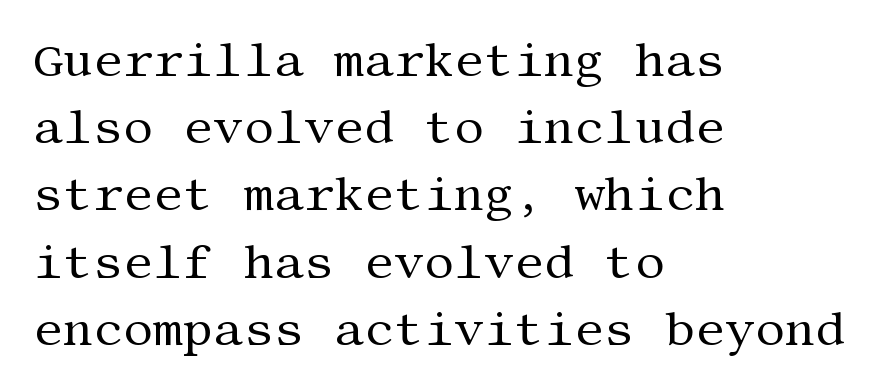
{"serif": "yes", "italic": "no", "bold": "no", "weight": "regular", "width": "normal", "stroke_contrast": "medium", "x_height": "large", "underline": "no", "align": "left", "line_spacing": "normal", "line_spacing_ratio": 1.43, "letter_spacing": "normal", "letter_spacing_em": 0.0, "glyph_px": 47}
